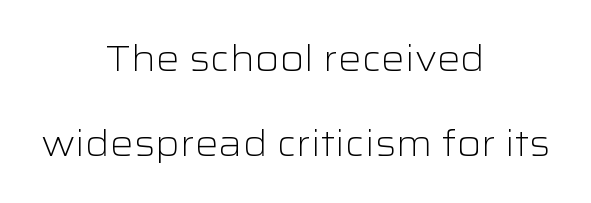
The image shows 37 px light, wide sans-serif type, upright; set centered, loose line spacing (2.31x), normal letter spacing, not underlined; low stroke contrast and a medium x-height.
